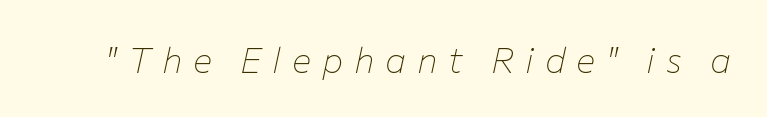
Q: Is the text bold? A: No.
Q: Is the text italic (slanted)? A: Yes, it leans right by about 12 degrees.
Q: Is the text underlined? A: No.
Q: Is the spacing between letters normal or unusually wide? A: Unusually wide.
Q: Width (condensed, normal, or wide)? A: Normal.
Q: Stroke contrast? A: Low.
Q: x-height? A: Medium.
Q: Monospaced? A: No.
